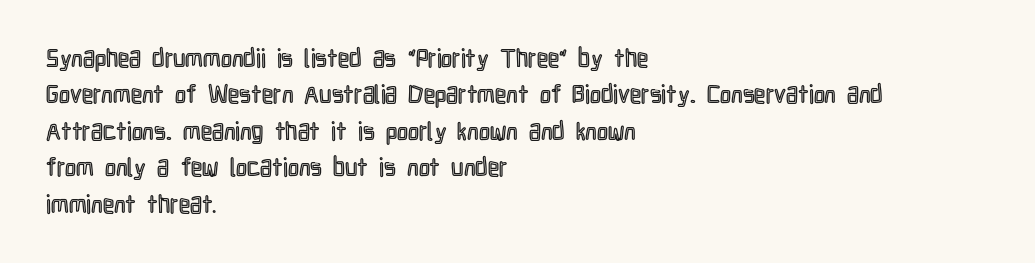
The image shows 25 px text type, upright; set left-aligned, normal line spacing (1.46x), normal letter spacing, not underlined.
